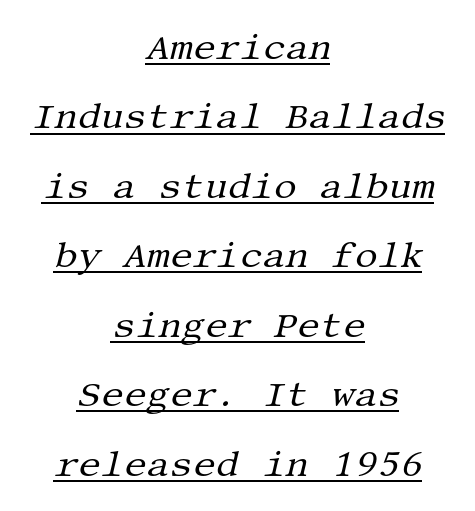
{"serif": "yes", "italic": "yes", "lean": "right", "slant_degrees": 13, "bold": "no", "weight": "regular", "width": "normal", "stroke_contrast": "medium", "x_height": "large", "underline": "yes", "align": "center", "line_spacing": "loose", "line_spacing_ratio": 1.93, "letter_spacing": "normal", "letter_spacing_em": 0.0, "glyph_px": 36}
